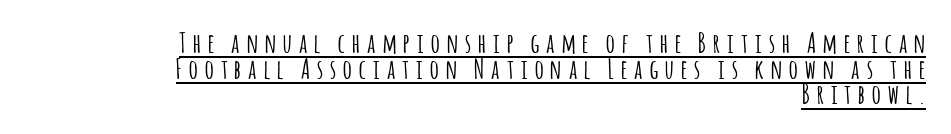
{"italic": "no", "underline": "yes", "align": "right", "line_spacing": "tight", "line_spacing_ratio": 0.95, "letter_spacing": "wide", "letter_spacing_em": 0.27, "glyph_px": 27}
